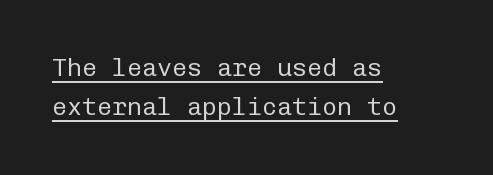
The image shows 25 px text type, upright; set left-aligned, normal line spacing (1.58x), normal letter spacing, underlined.
